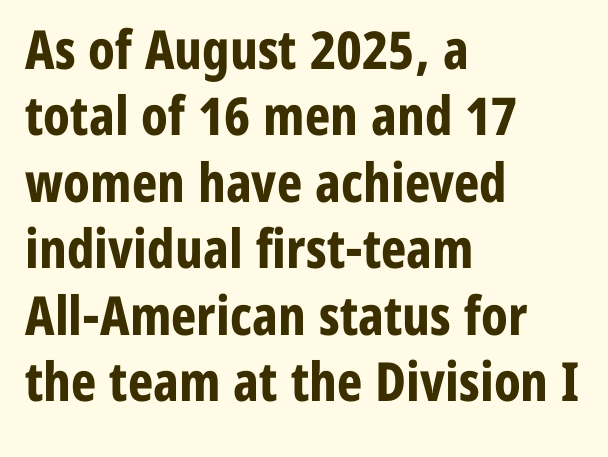
The image shows 54 px bold, condensed sans-serif type, upright; set left-aligned, line spacing 1.23x, normal letter spacing, not underlined; low stroke contrast and a medium x-height.
